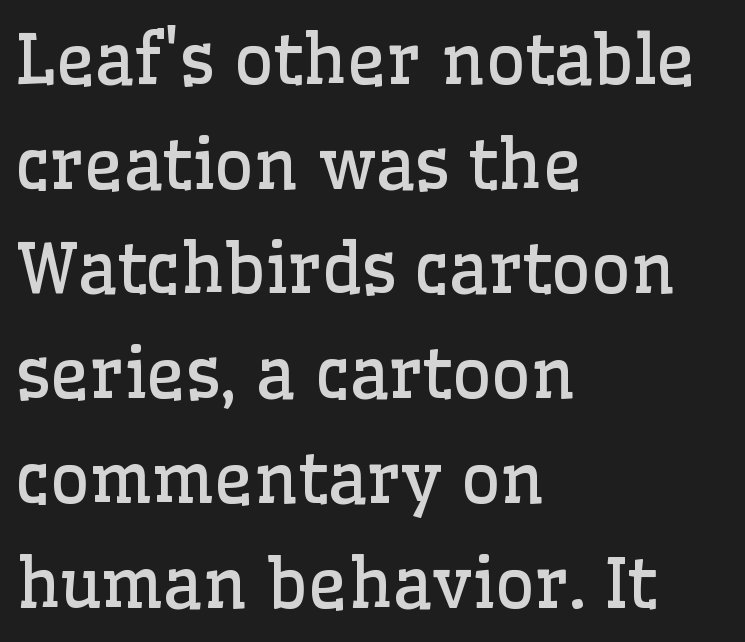
Q: Is the text bold? A: No.
Q: Is the text italic (slanted)? A: No, it is upright.
Q: Is the typeface a serif or a sans-serif typeface? A: Serif.
Q: Is the text underlined? A: No.
Q: How is the paragraph aligned? A: Left-aligned.
Q: Is the spacing between letters normal or unusually wide? A: Normal.
Q: Is the spacing between lines tight, normal or loose? A: Normal.
Q: Width (condensed, normal, or wide)? A: Normal.
Q: Stroke contrast? A: Low.
Q: x-height? A: Medium.
Q: Monospaced? A: No.
